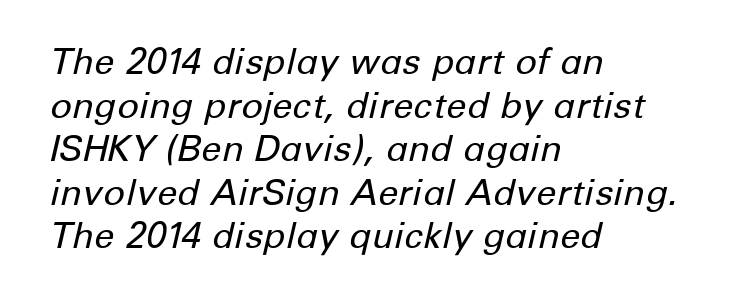
Q: Is the text bold? A: No.
Q: Is the text italic (slanted)? A: Yes, it leans right by about 12 degrees.
Q: Is the text underlined? A: No.
Q: How is the paragraph aligned? A: Left-aligned.
Q: Is the spacing between letters normal or unusually wide? A: Normal.
Q: Width (condensed, normal, or wide)? A: Normal.
Q: Stroke contrast? A: Low.
Q: x-height? A: Medium.
Q: Monospaced? A: No.
